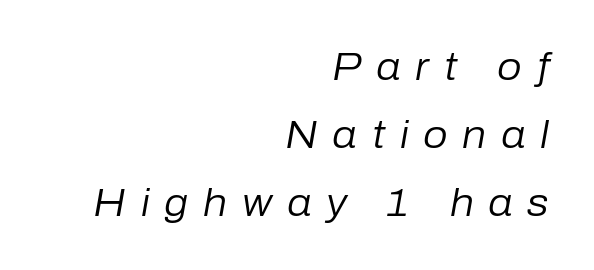
Q: Is the text bold? A: No.
Q: Is the text italic (slanted)? A: Yes, it leans right by about 10 degrees.
Q: Is the text underlined? A: No.
Q: How is the paragraph aligned? A: Right-aligned.
Q: Is the spacing between letters normal or unusually wide? A: Unusually wide.
Q: Width (condensed, normal, or wide)? A: Normal.
Q: Stroke contrast? A: Low.
Q: x-height? A: Medium.
Q: Monospaced? A: No.
